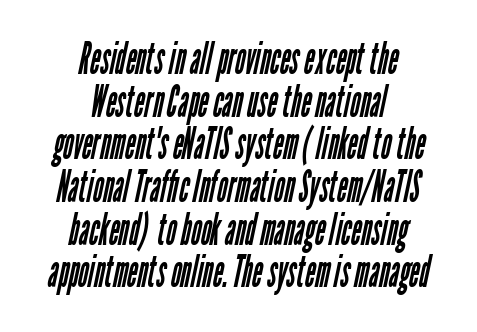
The image shows 44 px regular-weight, condensed sans-serif type; set centered, tight line spacing (0.97x), normal letter spacing, not underlined; low stroke contrast and a medium x-height.
